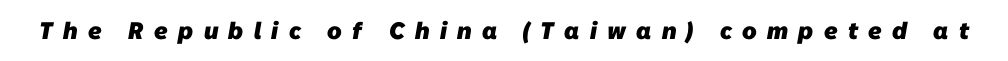
{"bold": "yes", "underline": "no", "letter_spacing": "wide", "letter_spacing_em": 0.43, "glyph_px": 24}
